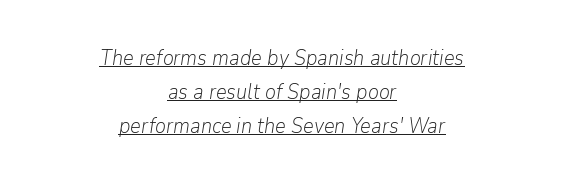
Q: Is the text bold? A: No.
Q: Is the text italic (slanted)? A: Yes, it leans right by about 9 degrees.
Q: Is the text underlined? A: Yes.
Q: How is the paragraph aligned? A: Centered.
Q: Is the spacing between letters normal or unusually wide? A: Normal.
Q: Is the spacing between lines tight, normal or loose? A: Normal.
